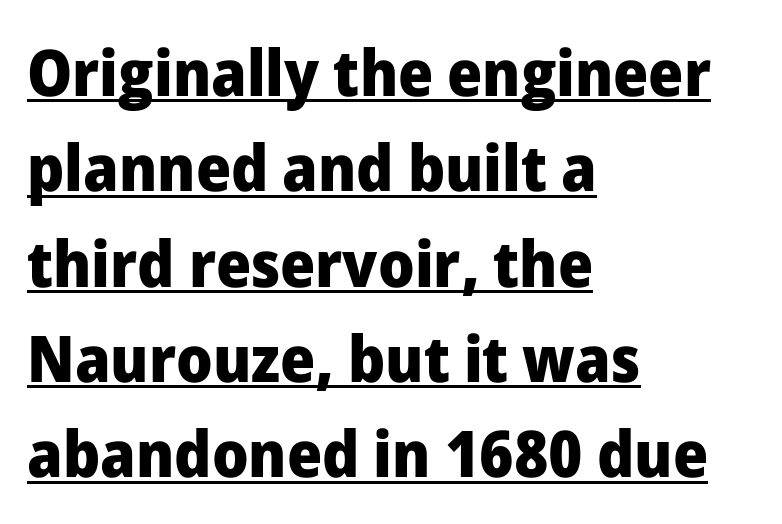
Upright lettering throughout. Notice how descenders clear the ascenders below comfortably — that's standard leading. Pretty heavy lettering here — definitely bold. Short and long lines alike share a common starting point at left.
